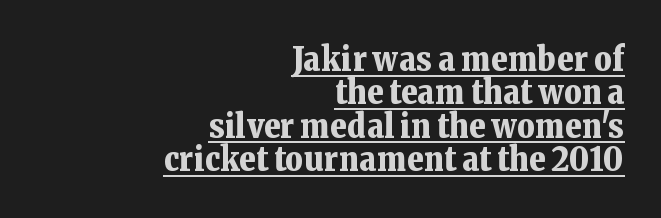
{"serif": "yes", "italic": "no", "bold": "yes", "weight": "bold", "width": "normal", "stroke_contrast": "low", "x_height": "medium", "monospaced": "no", "underline": "yes", "align": "right", "line_spacing": "tight", "line_spacing_ratio": 0.98, "letter_spacing": "normal", "letter_spacing_em": 0.0, "glyph_px": 34}
